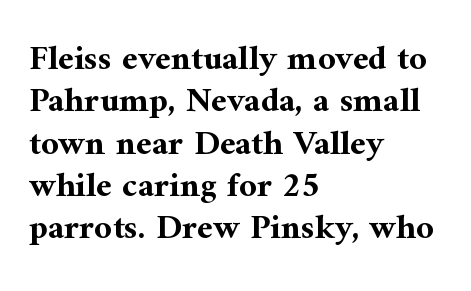
{"serif": "yes", "italic": "no", "bold": "yes", "weight": "bold", "width": "normal", "stroke_contrast": "medium", "x_height": "medium", "monospaced": "no", "underline": "no", "align": "left", "line_spacing_ratio": 1.21, "letter_spacing": "normal", "letter_spacing_em": 0.0, "glyph_px": 35}
